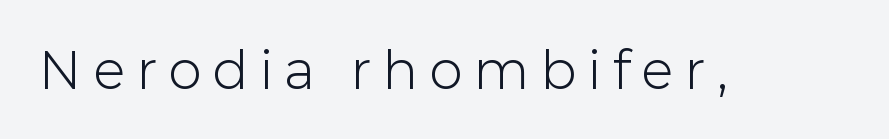
Q: Is the text bold? A: No.
Q: Is the text italic (slanted)? A: No, it is upright.
Q: Is the typeface a serif or a sans-serif typeface? A: Sans-serif.
Q: Is the text underlined? A: No.
Q: Is the spacing between letters normal or unusually wide? A: Unusually wide.
Q: Width (condensed, normal, or wide)? A: Normal.
Q: Stroke contrast? A: Low.
Q: x-height? A: Medium.
Q: Monospaced? A: No.
